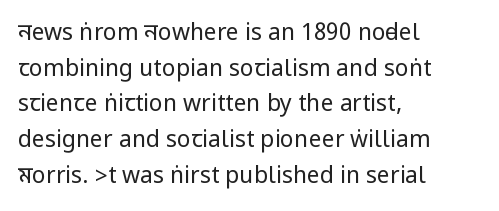
Q: Is the text bold? A: No.
Q: Is the text italic (slanted)? A: No, it is upright.
Q: Is the text underlined? A: No.
Q: How is the paragraph aligned? A: Left-aligned.
Q: Is the spacing between letters normal or unusually wide? A: Normal.
Q: Is the spacing between lines tight, normal or loose? A: Normal.
